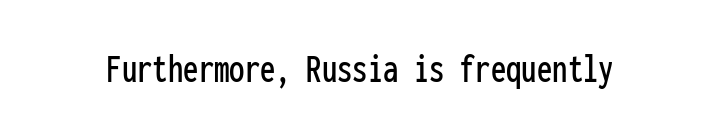
Q: Is the text italic (slanted)? A: No, it is upright.
Q: Is the typeface a serif or a sans-serif typeface? A: Sans-serif.
Q: Is the text underlined? A: No.
Q: Is the spacing between letters normal or unusually wide? A: Normal.
Q: Width (condensed, normal, or wide)? A: Condensed.
Q: Stroke contrast? A: Low.
Q: x-height? A: Medium.
Q: Monospaced? A: Yes.
